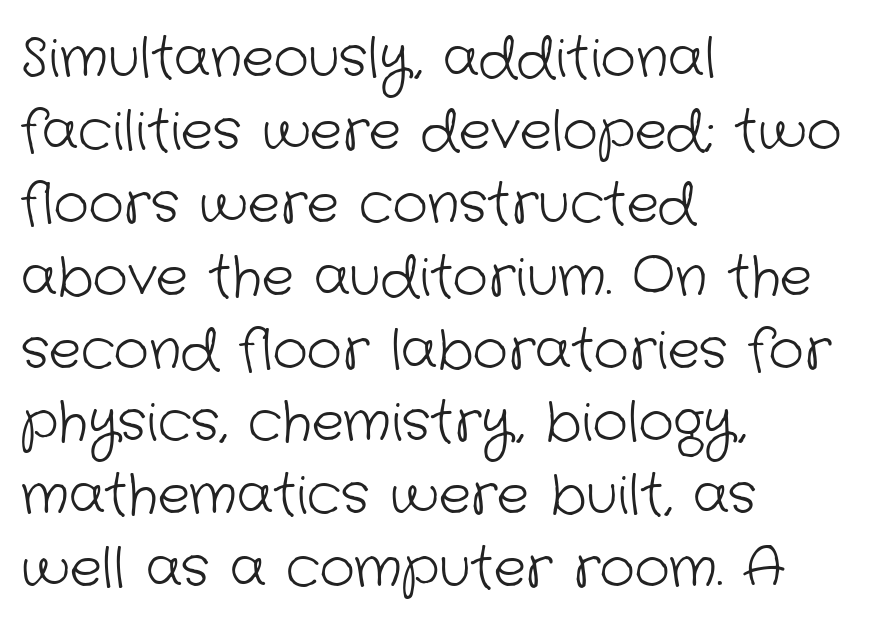
The image shows 54 px light sans-serif type; set left-aligned, normal line spacing (1.35x), normal letter spacing, not underlined; low stroke contrast and a medium x-height.
